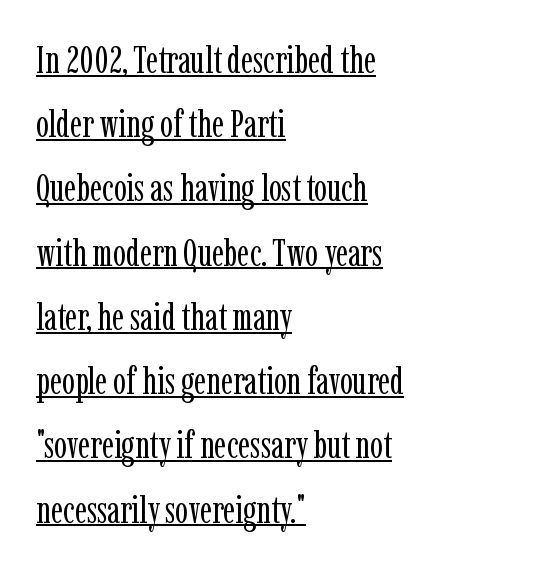
I'd call this a serif setting — the letters wear small feet. The passage shown has conventional tracking throughout. The letters stand upright; this is a roman face. These glyphs show unthickened strokes, regular width or finer. The rows are spaced the way most documents space them. Quick note: underline on.
